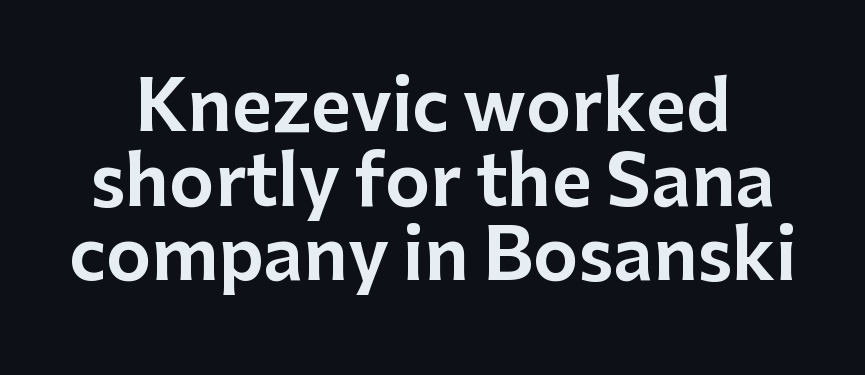
{"serif": "no", "italic": "no", "width": "normal", "stroke_contrast": "low", "x_height": "medium", "monospaced": "no", "underline": "no", "line_spacing": "tight", "line_spacing_ratio": 1.08, "letter_spacing": "normal", "letter_spacing_em": 0.0, "glyph_px": 69}
